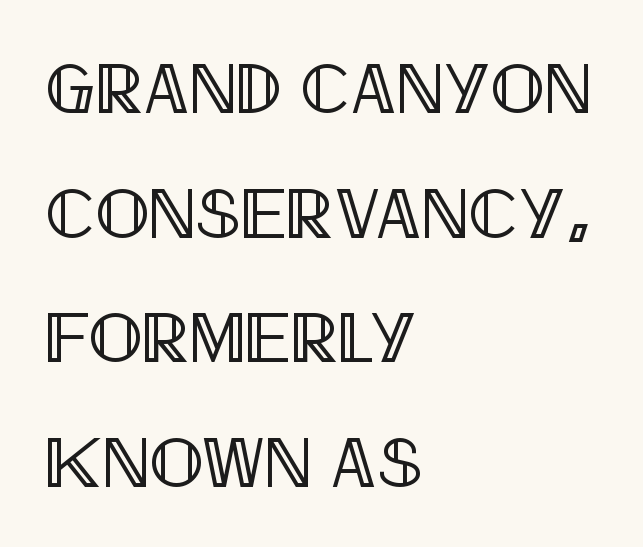
The gap between lines stays unmarked. Alignment: flush left. Character widths vary here, with narrow letters taking less room than wide ones. The specimen reads as upright at a glance. The type is set solid horizontally, with unmodified tracking.
